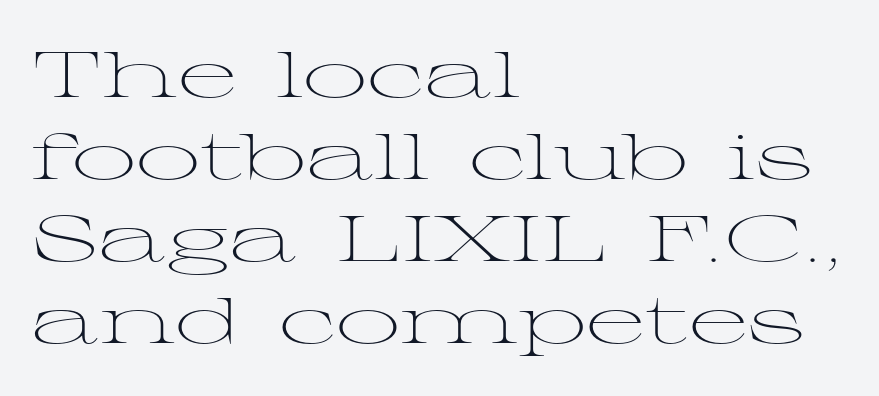
The passage shown stacks its lines at a standard gap. The letters sit at their default tracking, neither squeezed nor spread. The area under the type is left untouched. Proportional: the letters do not fall into vertical columns. The letterforms sit at book weight or below.
